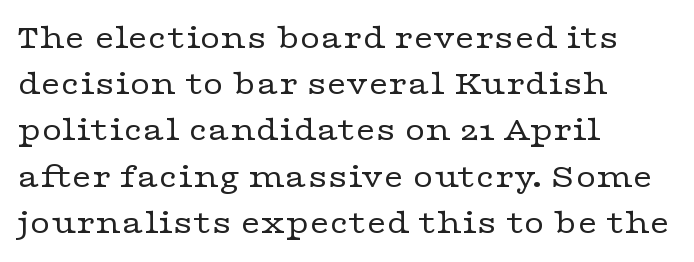
{"serif": "yes", "italic": "no", "bold": "no", "weight": "regular", "width": "wide", "stroke_contrast": "low", "x_height": "medium", "monospaced": "no", "underline": "no", "align": "left", "line_spacing": "normal", "line_spacing_ratio": 1.32, "letter_spacing": "normal", "letter_spacing_em": 0.0, "glyph_px": 35}
